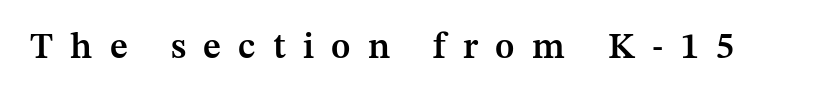
Tall strokes in this sample are plumb rather than angled. Check the space under the baseline: it is left empty. Stroke terminals: seriffed. Emphasis by weight is partial: semibold. Think of a printed novel: that variable character pitch is what you see here.
